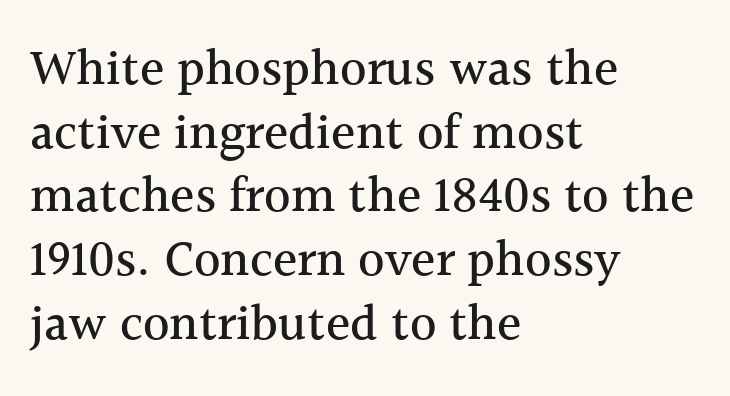
The image shows 51 px serif type, upright; set left-aligned, normal line spacing (1.25x), normal letter spacing, not underlined; a medium x-height.
